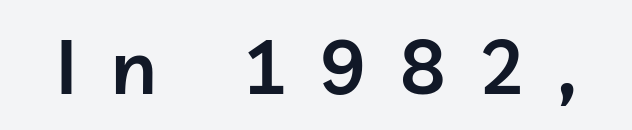
These lines are composed in type without serifs. The rendering inserts visible extra space after every character. The passage shown is typed in a proportional face where columns would drift. Underline: absent. The glyphs have the mass of a demibold cut, below bold. The lettering stays uniformly vertical, giving the passage a roman look.
